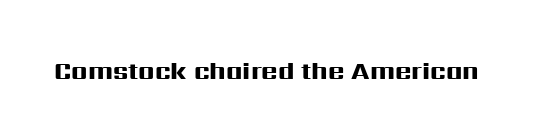
{"italic": "no", "bold": "yes", "underline": "no", "letter_spacing": "normal", "letter_spacing_em": 0.0, "glyph_px": 25}
